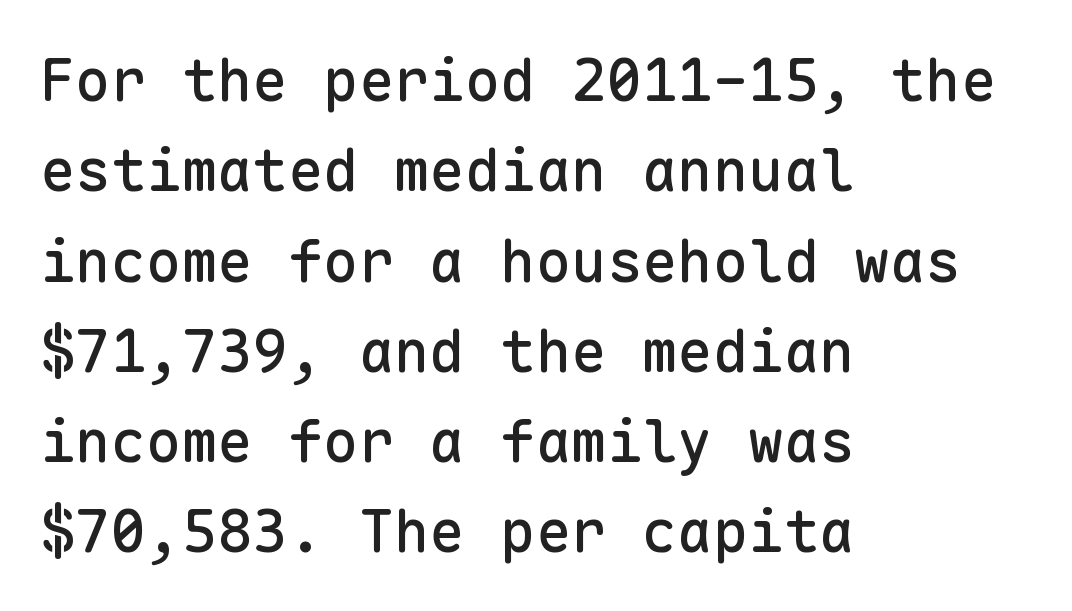
{"serif": "no", "italic": "no", "width": "normal", "stroke_contrast": "low", "x_height": "medium", "monospaced": "yes", "underline": "no", "align": "left", "line_spacing": "normal", "line_spacing_ratio": 1.53, "letter_spacing": "normal", "letter_spacing_em": 0.0, "glyph_px": 59}
